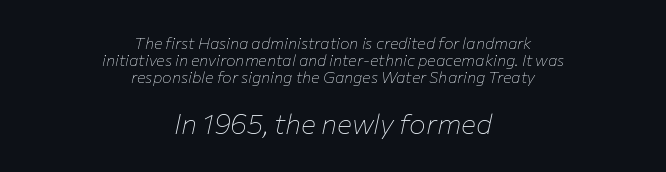
Q: Is the text bold? A: No.
Q: Is the text italic (slanted)? A: Yes, it leans right by about 12 degrees.
Q: Is the text underlined? A: No.
Q: How is the paragraph aligned? A: Centered.
Q: Is the spacing between letters normal or unusually wide? A: Normal.
Q: Is the spacing between lines tight, normal or loose? A: Tight.
Q: Which block of text is set in a larger size, the first (top) or the second (bottom)? A: The second (bottom) one.
Q: Width (condensed, normal, or wide)? A: Normal.
Q: Stroke contrast? A: Low.
Q: x-height? A: Medium.
Q: Monospaced? A: No.
